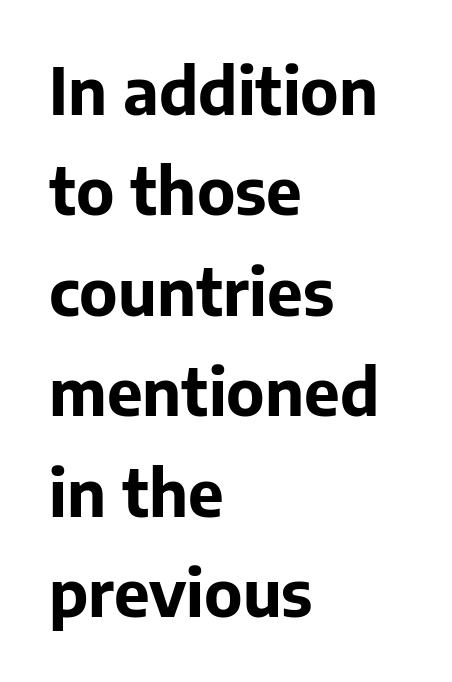
The font family rendered here belongs to the sans-serif group. This sample has the flowing, uneven cadence of proportional lettering. Every letter is thick-stroked: bold, no question. This sample keeps an unexceptional amount of space between lines. Any mark beneath the type? The region is blank.
